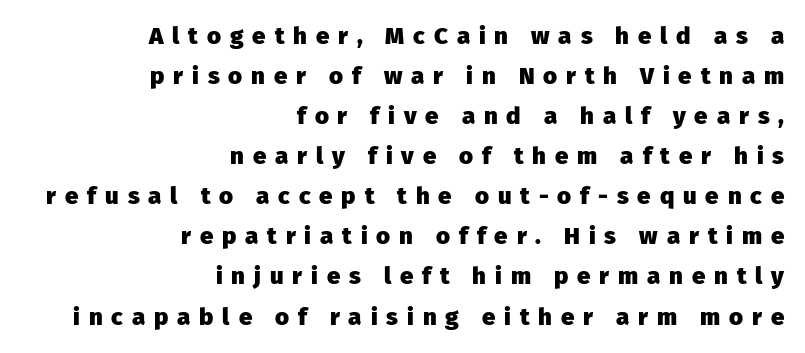
The image shows 24 px bold type, upright; set right-aligned, normal line spacing (1.67x), unusually wide letter spacing (+0.37 em), not underlined.
